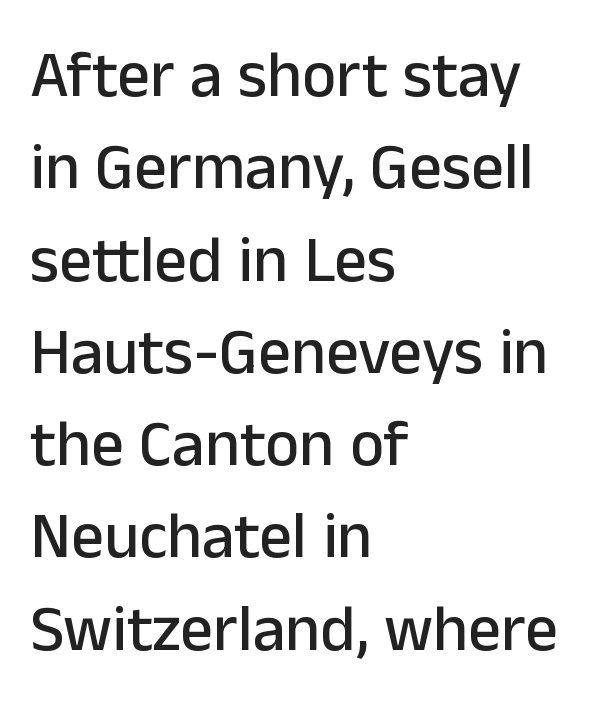
Q: Is the text italic (slanted)? A: No, it is upright.
Q: Is the typeface a serif or a sans-serif typeface? A: Sans-serif.
Q: Is the text underlined? A: No.
Q: How is the paragraph aligned? A: Left-aligned.
Q: Is the spacing between letters normal or unusually wide? A: Normal.
Q: Is the spacing between lines tight, normal or loose? A: Normal.
Q: Width (condensed, normal, or wide)? A: Normal.
Q: Stroke contrast? A: Low.
Q: x-height? A: Medium.
Q: Monospaced? A: No.
